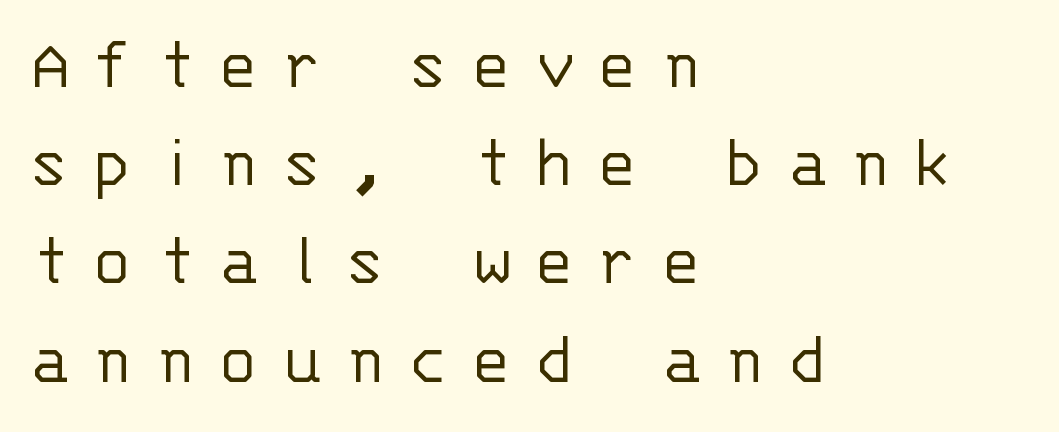
{"serif": "no", "italic": "no", "bold": "no", "weight": "light", "width": "normal", "stroke_contrast": "low", "x_height": "large", "monospaced": "yes", "underline": "no", "align": "left", "line_spacing": "normal", "line_spacing_ratio": 1.31, "letter_spacing": "wide", "letter_spacing_em": 0.35, "glyph_px": 75}
